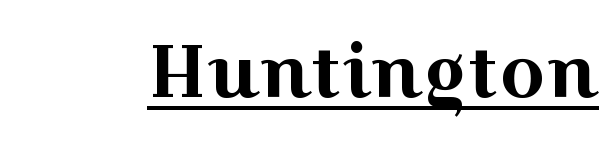
Looks like regular typesetting: each glyph gets only the width it needs. Look at the tracking — it's just the regular setting, nothing added. Each line of the rendering has a horizontal stroke beneath the glyphs. This is roman type, the default non-slanted kind.
